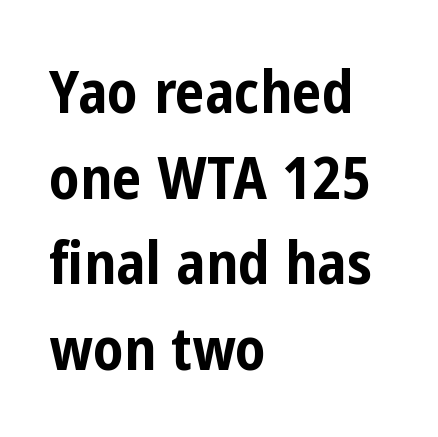
Examine the stroke ends and you'll find no serifs. These lines are rendered in a variable-pitch font. The typography opts for an upright posture over an oblique one. Characters follow at the spacing the type designer built in. The rows are spaced the way most documents space them. A classic flush-left, rag-right setting is used for this passage.
